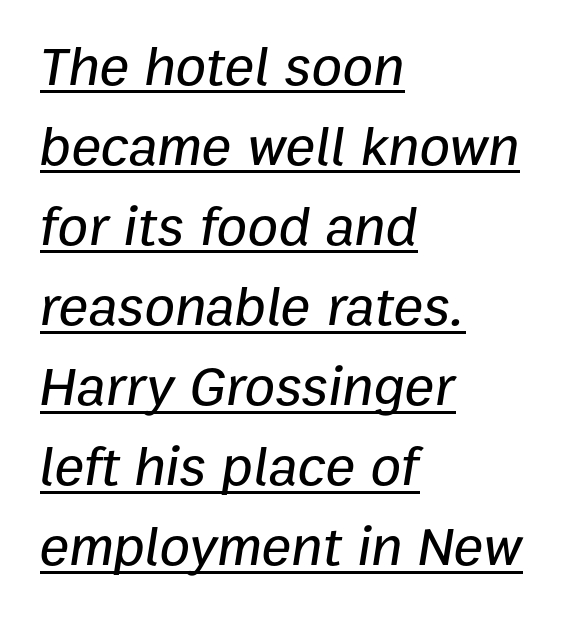
The image shows 56 px text type, italic (leaning right); set left-aligned, normal line spacing (1.43x), normal letter spacing, underlined; low stroke contrast and a medium x-height.
